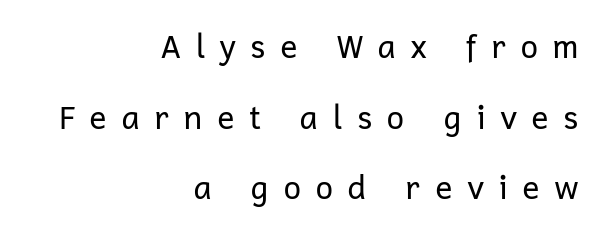
Stroke terminals: plain, sans-serif. Descender tails drop into unmarked territory. Substantial extra tracking has been applied to these lines. This sample has the flowing, uneven cadence of proportional lettering. It's the straight-up-and-down kind of type.
